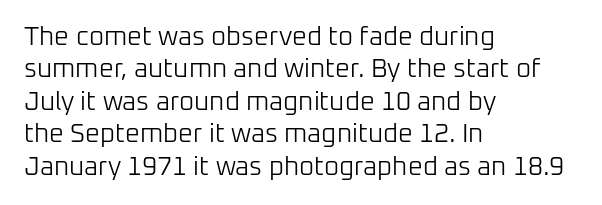
{"italic": "no", "bold": "no", "underline": "no", "align": "left", "line_spacing": "normal", "line_spacing_ratio": 1.25, "letter_spacing": "normal", "letter_spacing_em": 0.0, "glyph_px": 26}
